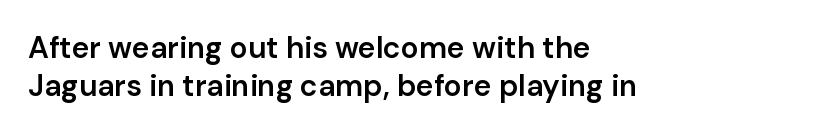
{"serif": "no", "italic": "no", "bold": "semi", "weight": "semibold", "width": "normal", "stroke_contrast": "low", "x_height": "medium", "monospaced": "no", "underline": "no", "align": "left", "line_spacing": "normal", "line_spacing_ratio": 1.27, "letter_spacing": "normal", "letter_spacing_em": 0.0, "glyph_px": 30}
